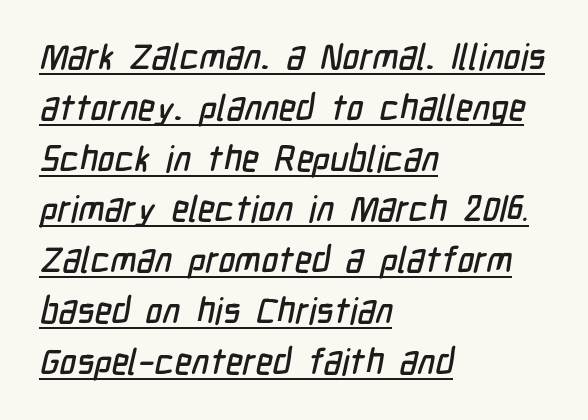
Q: Is the typeface a serif or a sans-serif typeface? A: Sans-serif.
Q: Is the text underlined? A: Yes.
Q: How is the paragraph aligned? A: Left-aligned.
Q: Is the spacing between letters normal or unusually wide? A: Normal.
Q: Is the spacing between lines tight, normal or loose? A: Normal.
Q: Width (condensed, normal, or wide)? A: Condensed.
Q: Stroke contrast? A: Low.
Q: x-height? A: Medium.
Q: Monospaced? A: No.
